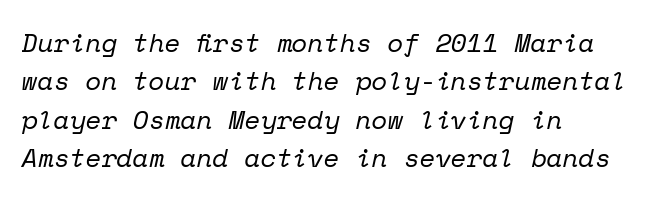
This is not heavy type; no bold has been used. Vertically, the passage feels balanced, rows spaced as you'd expect. Clear beneath every line of the passage. The typesetter chose a ragged-right arrangement here. Is the type slanted? Yes — the strokes lean at a clear angle.
